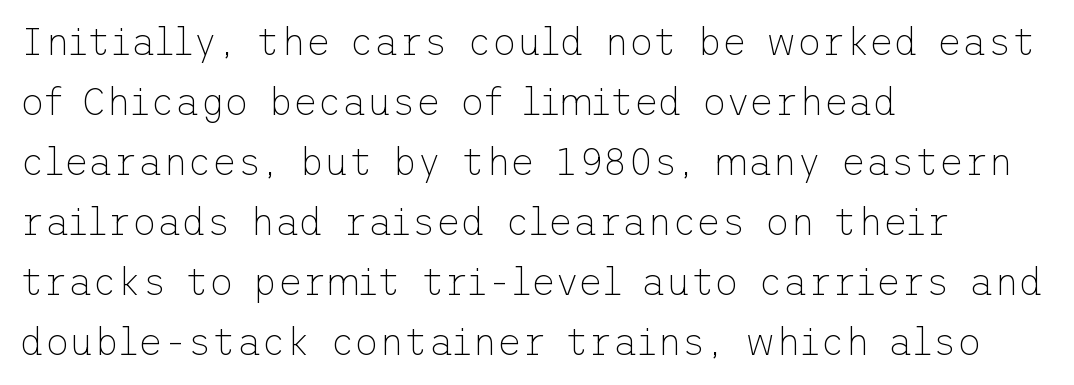
The image shows 38 px thin sans-serif type, upright; set left-aligned, normal line spacing (1.58x), normal letter spacing, not underlined; low stroke contrast and a medium x-height.
